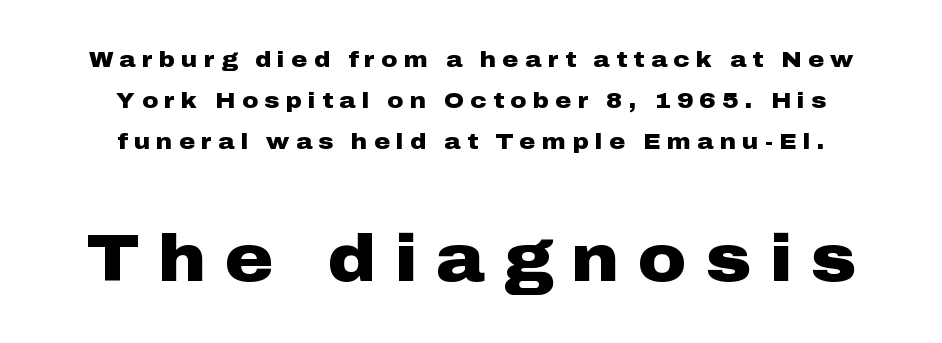
Q: Is the text bold? A: Yes.
Q: Is the text italic (slanted)? A: No, it is upright.
Q: Is the typeface a serif or a sans-serif typeface? A: Sans-serif.
Q: Is the text underlined? A: No.
Q: How is the paragraph aligned? A: Centered.
Q: Is the spacing between letters normal or unusually wide? A: Unusually wide.
Q: Which block of text is set in a larger size, the first (top) or the second (bottom)? A: The second (bottom) one.
Q: Width (condensed, normal, or wide)? A: Wide.
Q: Stroke contrast? A: Low.
Q: x-height? A: Medium.
Q: Monospaced? A: No.
